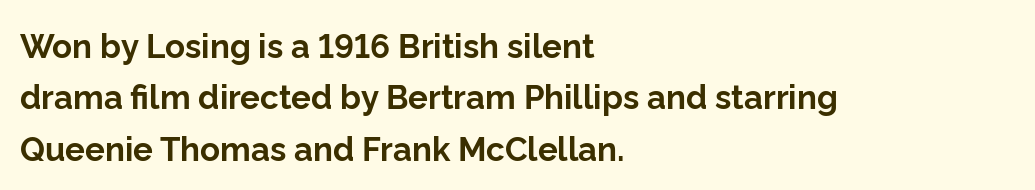
The specimen reads as upright at a glance. You can tell from the bare stems that sans-serif type was used. Successive baselines arrive at the customary interval. Words float on clear page, feet unadorned.
